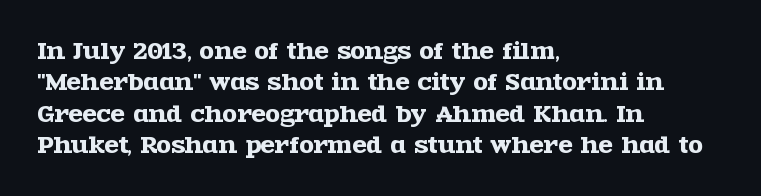
{"italic": "no", "underline": "no", "align": "left", "line_spacing": "normal", "line_spacing_ratio": 1.49, "letter_spacing": "normal", "letter_spacing_em": 0.0, "glyph_px": 21}
